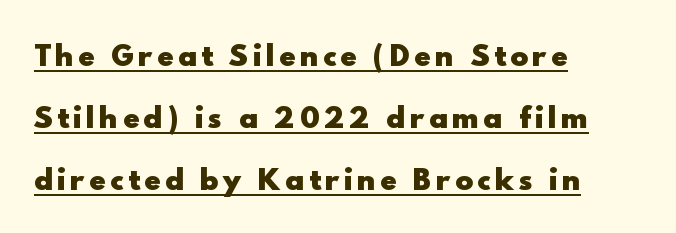
This block would shrink considerably if given ordinary leading; it's expanded now. Quick note: not italic, upright. Left-aligned paragraph, ragged on the right. Quick note: underline on. Weight check: bold — yes, fully.
